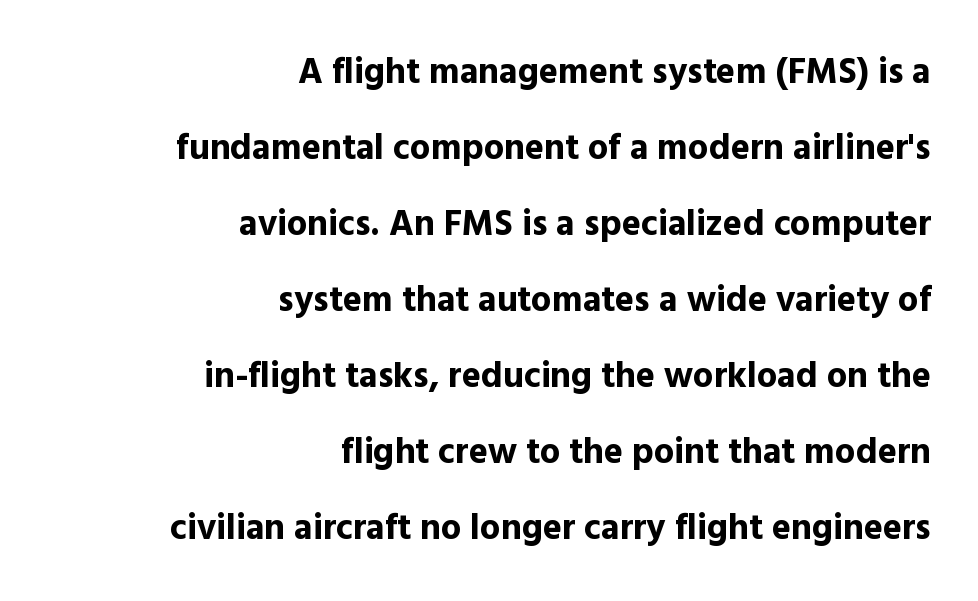
The image shows 36 px bold sans-serif type, upright; set right-aligned, loose line spacing (2.11x), normal letter spacing, not underlined; a medium x-height.
